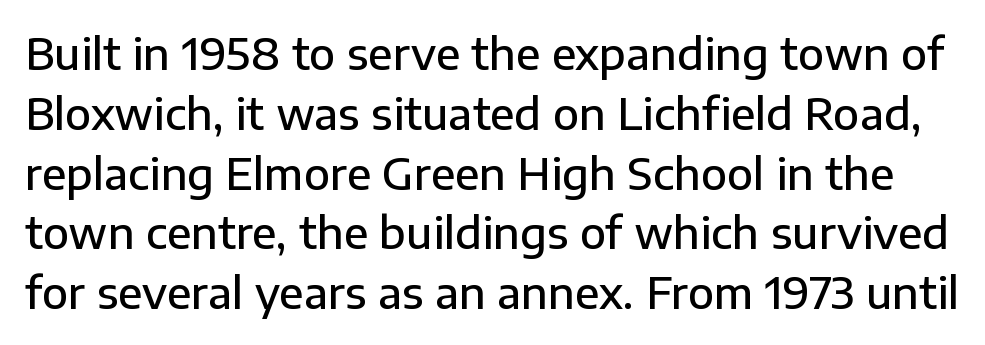
Q: Is the text bold? A: Semi-bold.
Q: Is the text italic (slanted)? A: No, it is upright.
Q: Is the typeface a serif or a sans-serif typeface? A: Sans-serif.
Q: Is the text underlined? A: No.
Q: Is the spacing between letters normal or unusually wide? A: Normal.
Q: Is the spacing between lines tight, normal or loose? A: Normal.
Q: Width (condensed, normal, or wide)? A: Normal.
Q: Stroke contrast? A: Low.
Q: x-height? A: Medium.
Q: Monospaced? A: No.
